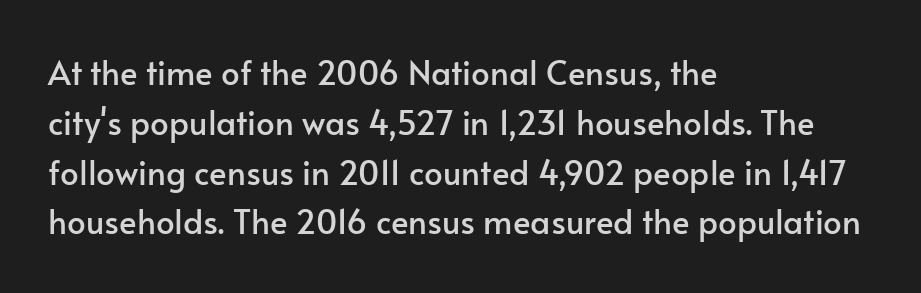
Q: Is the text italic (slanted)? A: No, it is upright.
Q: Is the typeface a serif or a sans-serif typeface? A: Sans-serif.
Q: Is the text underlined? A: No.
Q: How is the paragraph aligned? A: Left-aligned.
Q: Is the spacing between letters normal or unusually wide? A: Normal.
Q: Is the spacing between lines tight, normal or loose? A: Normal.
Q: Width (condensed, normal, or wide)? A: Normal.
Q: Stroke contrast? A: Low.
Q: x-height? A: Small.
Q: Monospaced? A: No.
